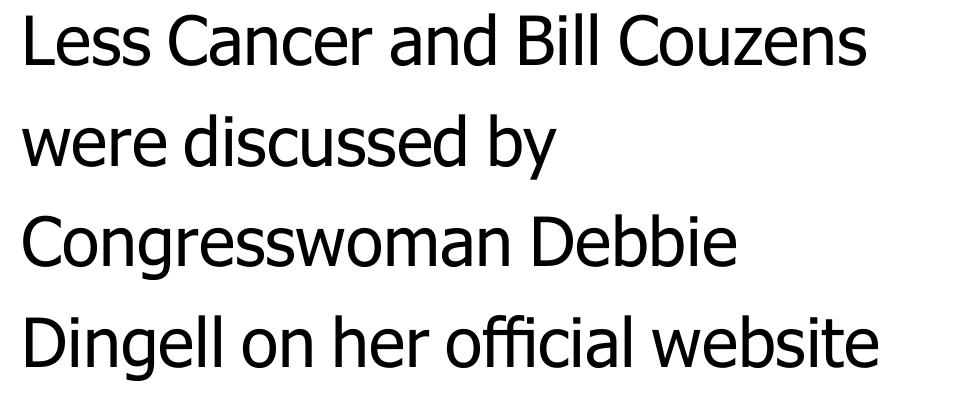
Spacing verdict: proportional, widths tailored to each character. The line-height multiplier appears to be the usual default. Every character sits straight up, as roman type does. Stems here are at most as thick as an everyday book face.
